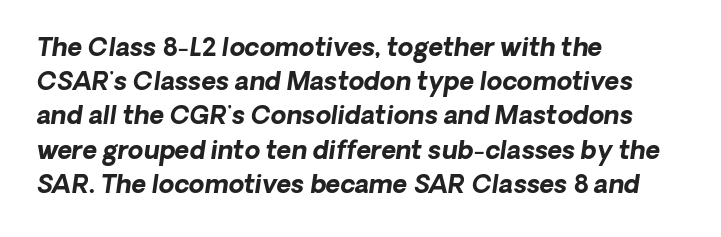
Q: Is the text bold? A: Yes.
Q: Is the text underlined? A: No.
Q: How is the paragraph aligned? A: Left-aligned.
Q: Is the spacing between letters normal or unusually wide? A: Normal.
Q: Is the spacing between lines tight, normal or loose? A: Normal.
